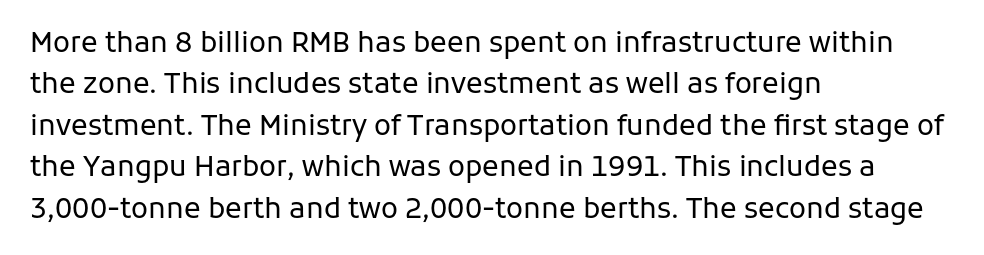
Q: Is the text bold? A: No.
Q: Is the text italic (slanted)? A: No, it is upright.
Q: Is the typeface a serif or a sans-serif typeface? A: Sans-serif.
Q: Is the text underlined? A: No.
Q: How is the paragraph aligned? A: Left-aligned.
Q: Is the spacing between letters normal or unusually wide? A: Normal.
Q: Is the spacing between lines tight, normal or loose? A: Normal.
Q: Width (condensed, normal, or wide)? A: Normal.
Q: Stroke contrast? A: Low.
Q: x-height? A: Medium.
Q: Monospaced? A: No.
